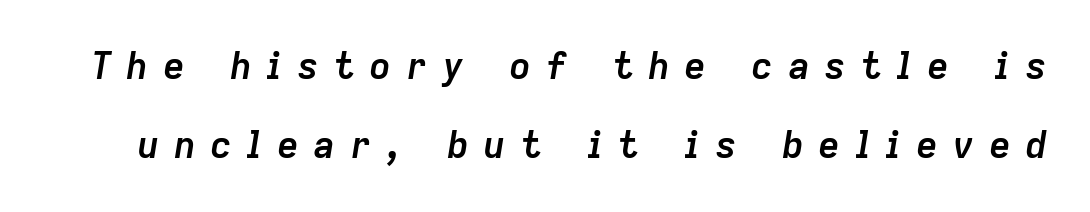
{"italic": "yes", "lean": "right", "slant_degrees": 9, "bold": "yes", "weight": "semibold", "width": "normal", "stroke_contrast": "low", "x_height": "medium", "monospaced": "no", "underline": "no", "line_spacing": "loose", "line_spacing_ratio": 2.13, "letter_spacing": "wide", "letter_spacing_em": 0.38, "glyph_px": 37}
